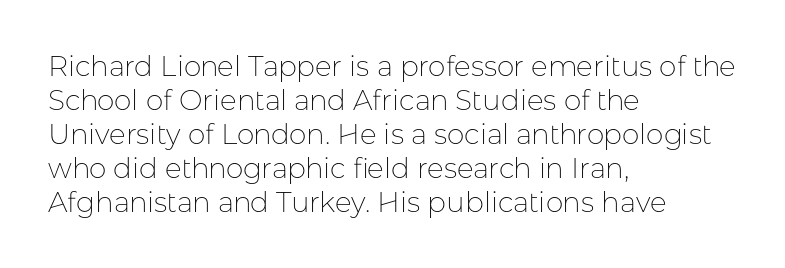
{"serif": "no", "italic": "no", "bold": "no", "weight": "thin", "width": "normal", "stroke_contrast": "low", "x_height": "medium", "monospaced": "no", "underline": "no", "align": "left", "line_spacing_ratio": 1.21, "letter_spacing": "normal", "letter_spacing_em": 0.0, "glyph_px": 28}
